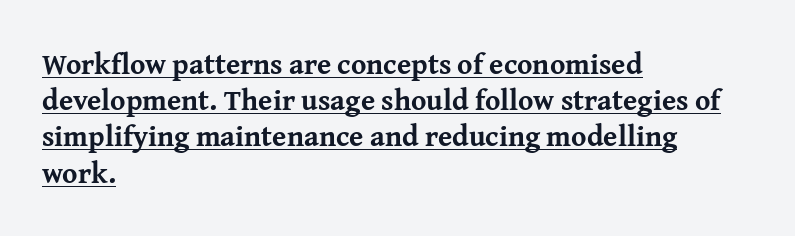
This sample uses plain, unmodified letter spacing. This is roman type, the default non-slanted kind. You'd pick this weight for a headline — it's a proper bold. This is serif lettering, the kind often seen in printed books.
